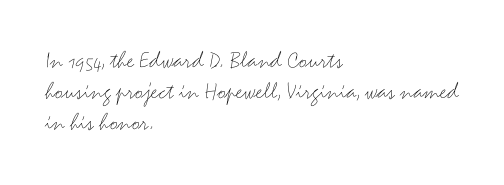
{"bold": "no", "underline": "no", "align": "left", "line_spacing_ratio": 1.24, "letter_spacing": "normal", "letter_spacing_em": 0.0, "glyph_px": 25}
